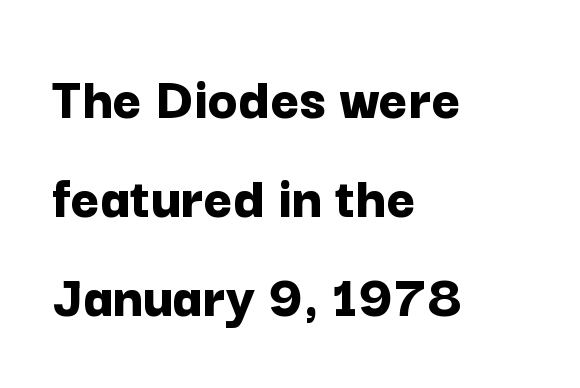
The image shows 62 px bold sans-serif type, upright; set left-aligned, normal line spacing (1.6x), normal letter spacing, not underlined; low stroke contrast and a medium x-height.
